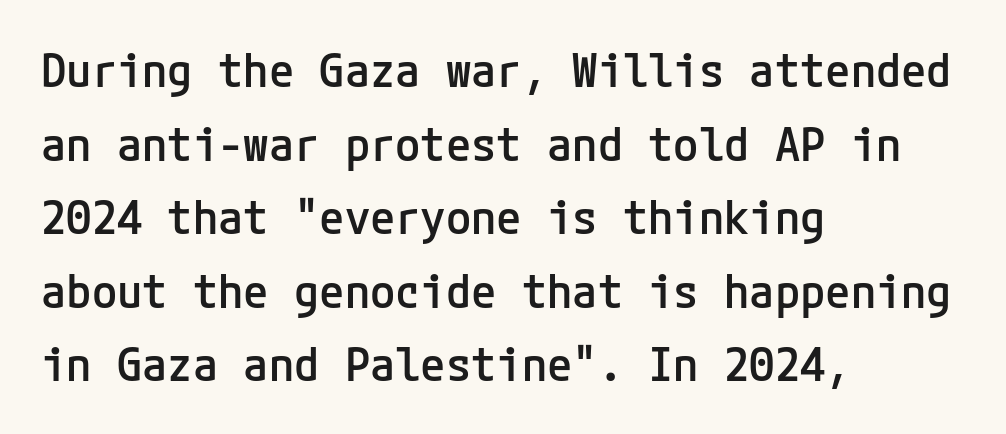
Serif or sans? Sans — the stroke terminals are bare. Its strokes are somewhat broadened, the hallmark of semibold type. Every character sits straight up, as roman type does. Each word holds together tightly as a unit, with standard inter-letter gaps.
